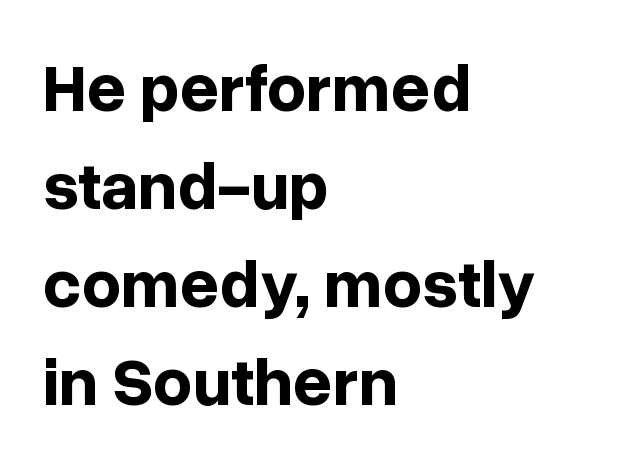
Q: Is the text bold? A: Yes.
Q: Is the text italic (slanted)? A: No, it is upright.
Q: Is the typeface a serif or a sans-serif typeface? A: Sans-serif.
Q: Is the text underlined? A: No.
Q: How is the paragraph aligned? A: Left-aligned.
Q: Is the spacing between letters normal or unusually wide? A: Normal.
Q: Is the spacing between lines tight, normal or loose? A: Normal.
Q: Width (condensed, normal, or wide)? A: Normal.
Q: Stroke contrast? A: Low.
Q: x-height? A: Medium.
Q: Monospaced? A: No.
